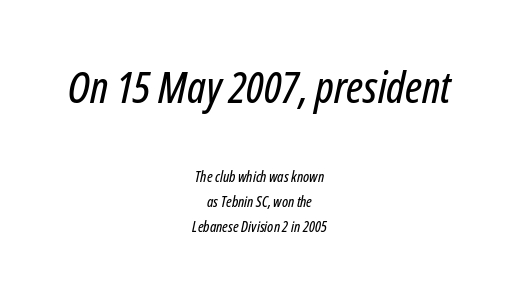
Q: Is the text italic (slanted)? A: Yes, it leans right by about 12 degrees.
Q: Is the text underlined? A: No.
Q: How is the paragraph aligned? A: Centered.
Q: Is the spacing between letters normal or unusually wide? A: Normal.
Q: Is the spacing between lines tight, normal or loose? A: Normal.
Q: Which block of text is set in a larger size, the first (top) or the second (bottom)? A: The first (top) one.
Q: Width (condensed, normal, or wide)? A: Condensed.
Q: Stroke contrast? A: Low.
Q: x-height? A: Medium.
Q: Monospaced? A: No.
